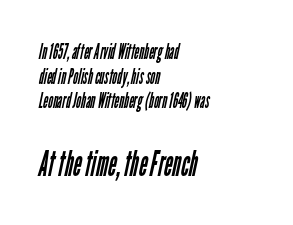
The passage shown is typeset with a sans-serif family. Weight: in the light-to-regular range. The glyphs are unaccompanied by any horizontal stroke below them. The emphasis by scale lands on block number two, below. The horizontal fit of the characters is conventional and even. These lines are set flush left with a ragged right edge.
